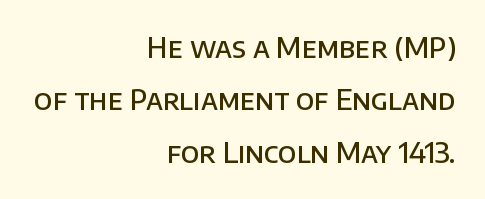
Q: Is the text bold? A: Semi-bold.
Q: Is the text italic (slanted)? A: No, it is upright.
Q: Is the typeface a serif or a sans-serif typeface? A: Sans-serif.
Q: Is the text underlined? A: No.
Q: How is the paragraph aligned? A: Right-aligned.
Q: Is the spacing between letters normal or unusually wide? A: Normal.
Q: Width (condensed, normal, or wide)? A: Normal.
Q: Stroke contrast? A: Low.
Q: x-height? A: Large.
Q: Monospaced? A: No.
